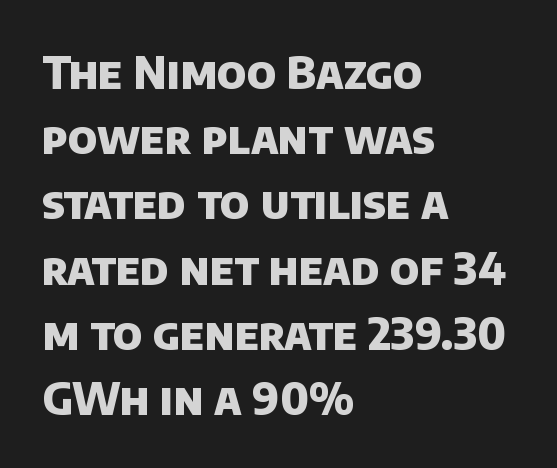
Q: Is the text bold? A: Yes.
Q: Is the typeface a serif or a sans-serif typeface? A: Sans-serif.
Q: Is the text underlined? A: No.
Q: How is the paragraph aligned? A: Left-aligned.
Q: Is the spacing between letters normal or unusually wide? A: Normal.
Q: Is the spacing between lines tight, normal or loose? A: Normal.
Q: Width (condensed, normal, or wide)? A: Normal.
Q: Stroke contrast? A: Low.
Q: x-height? A: Large.
Q: Monospaced? A: No.
